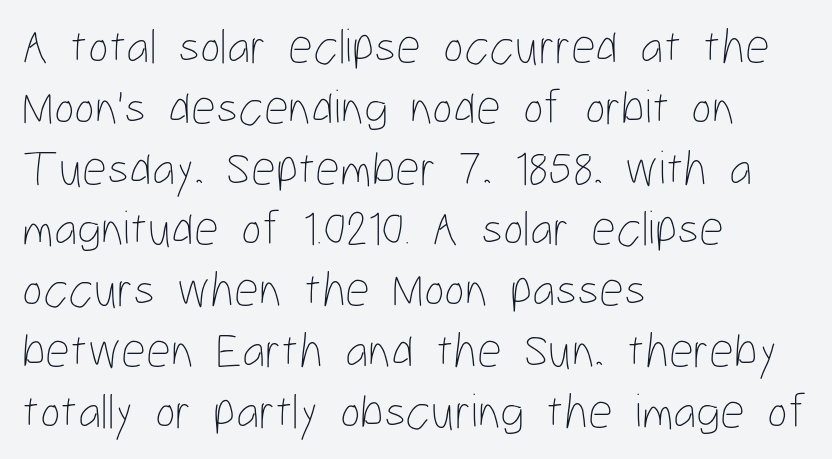
Q: Is the text bold? A: No.
Q: Is the text italic (slanted)? A: No, it is upright.
Q: Is the text underlined? A: No.
Q: How is the paragraph aligned? A: Left-aligned.
Q: Is the spacing between letters normal or unusually wide? A: Normal.
Q: Width (condensed, normal, or wide)? A: Condensed.
Q: Stroke contrast? A: Low.
Q: x-height? A: Medium.
Q: Monospaced? A: No.
